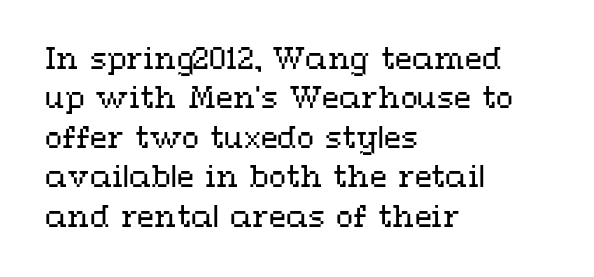
{"italic": "no", "bold": "no", "weight": "regular", "width": "wide", "stroke_contrast": "medium", "x_height": "medium", "monospaced": "no", "underline": "no", "align": "left", "line_spacing": "normal", "line_spacing_ratio": 1.41, "letter_spacing": "normal", "letter_spacing_em": 0.0, "glyph_px": 28}
